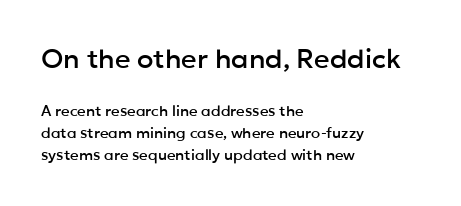
{"italic": "no", "underline": "no", "align": "left", "line_spacing": "normal", "line_spacing_ratio": 1.44, "letter_spacing": "normal", "letter_spacing_em": 0.0, "larger_block": "first", "size_ratio": 1.8, "glyph_px": 27}
